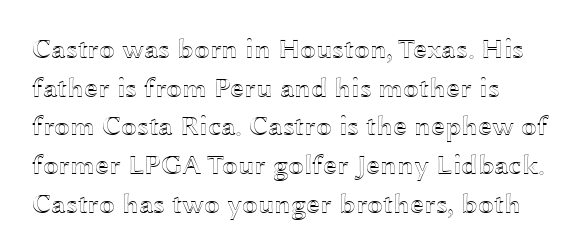
Bare-footed words on every line. Words appear dense and cohesive because spacing is normal. The leading is moderate, giving the passage an even texture. These lines are rendered in a variable-pitch font. Do the letters lean? They stand straight.
